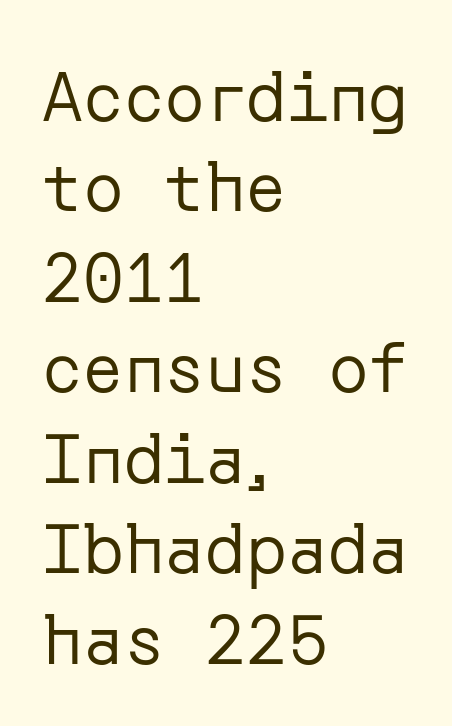
Q: Is the text bold? A: No.
Q: Is the text italic (slanted)? A: No, it is upright.
Q: Is the typeface a serif or a sans-serif typeface? A: Sans-serif.
Q: Is the text underlined? A: No.
Q: How is the paragraph aligned? A: Left-aligned.
Q: Is the spacing between letters normal or unusually wide? A: Normal.
Q: Is the spacing between lines tight, normal or loose? A: Normal.
Q: Width (condensed, normal, or wide)? A: Normal.
Q: Stroke contrast? A: Low.
Q: x-height? A: Medium.
